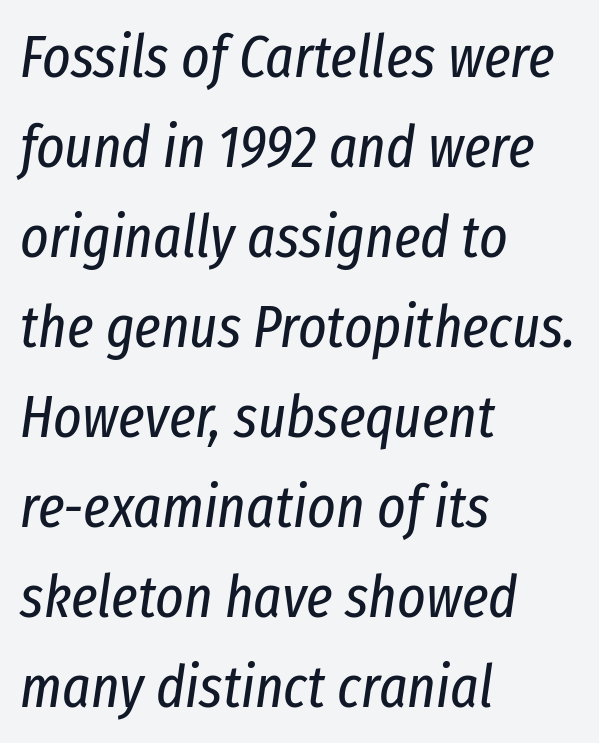
Q: Is the text bold? A: No.
Q: Is the text italic (slanted)? A: Yes, it leans right by about 8 degrees.
Q: Is the text underlined? A: No.
Q: How is the paragraph aligned? A: Left-aligned.
Q: Is the spacing between letters normal or unusually wide? A: Normal.
Q: Is the spacing between lines tight, normal or loose? A: Normal.
Q: Width (condensed, normal, or wide)? A: Condensed.
Q: Stroke contrast? A: Low.
Q: x-height? A: Medium.
Q: Monospaced? A: No.
